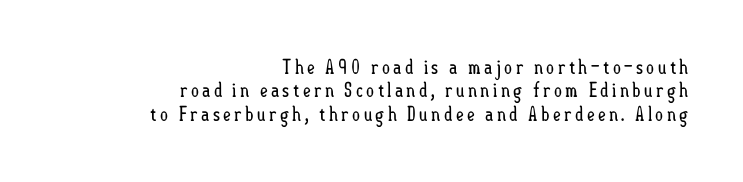
The image shows 20 px text type, upright; set right-aligned, line spacing 1.17x, not underlined.
